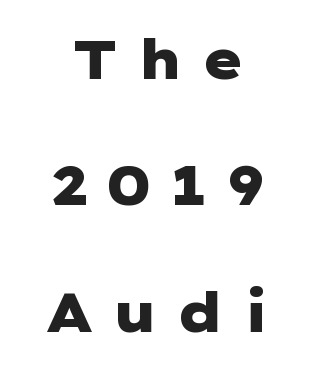
{"serif": "no", "italic": "no", "bold": "yes", "weight": "heavy", "width": "wide", "stroke_contrast": "low", "x_height": "medium", "underline": "no", "align": "center", "line_spacing": "loose", "line_spacing_ratio": 2.3, "letter_spacing": "wide", "letter_spacing_em": 0.32, "glyph_px": 55}
